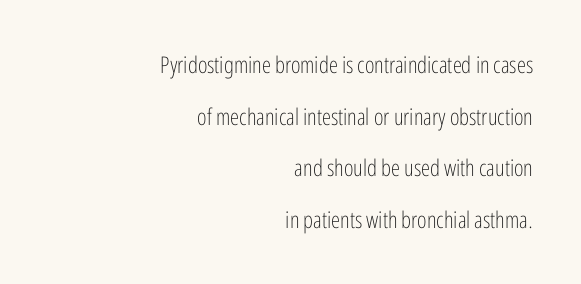
{"italic": "no", "bold": "no", "underline": "no", "align": "right", "line_spacing": "loose", "line_spacing_ratio": 2.25, "letter_spacing": "normal", "letter_spacing_em": 0.0, "glyph_px": 23}
